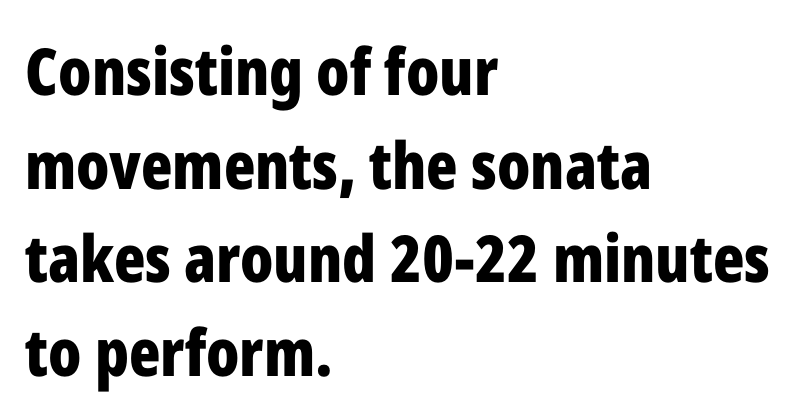
Q: Is the text bold? A: Yes.
Q: Is the text italic (slanted)? A: No, it is upright.
Q: Is the typeface a serif or a sans-serif typeface? A: Sans-serif.
Q: Is the text underlined? A: No.
Q: How is the paragraph aligned? A: Left-aligned.
Q: Is the spacing between letters normal or unusually wide? A: Normal.
Q: Is the spacing between lines tight, normal or loose? A: Normal.
Q: Width (condensed, normal, or wide)? A: Condensed.
Q: Stroke contrast? A: Low.
Q: x-height? A: Medium.
Q: Monospaced? A: No.
